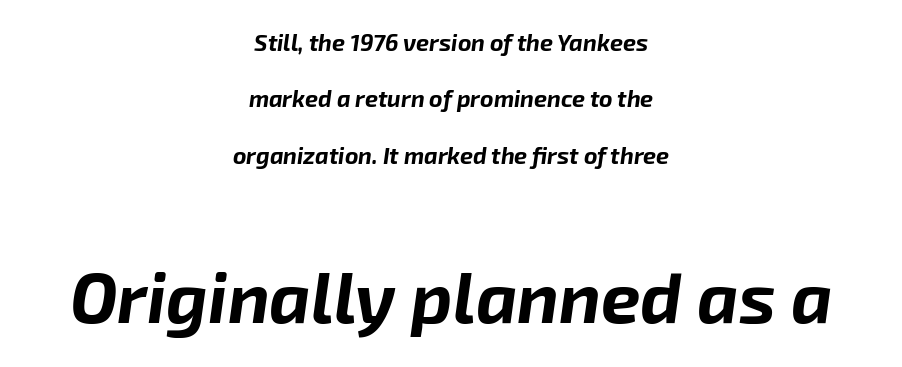
Q: Is the text bold? A: Yes.
Q: Is the text italic (slanted)? A: Yes, it leans right by about 8 degrees.
Q: Is the text underlined? A: No.
Q: How is the paragraph aligned? A: Centered.
Q: Is the spacing between letters normal or unusually wide? A: Normal.
Q: Is the spacing between lines tight, normal or loose? A: Loose.
Q: Which block of text is set in a larger size, the first (top) or the second (bottom)? A: The second (bottom) one.
Q: Width (condensed, normal, or wide)? A: Normal.
Q: Stroke contrast? A: Low.
Q: x-height? A: Medium.
Q: Monospaced? A: No.
